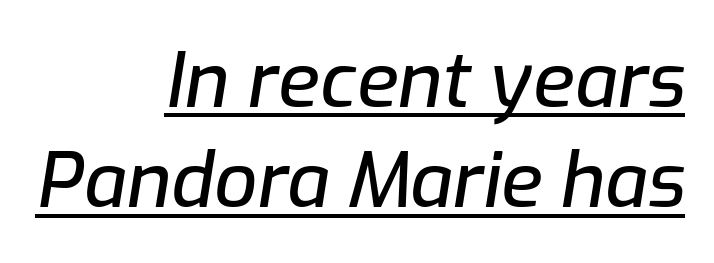
Do the characters align in a grid? No, the font is proportional. The font's italic variant was chosen for this text. Rows of type keep a routine distance in the vertical direction. This rendering uses right alignment, leaving the left contour irregular. Standard letterfit; no display-style spreading of the glyphs. This sample carries an underscore along the baseline area.
